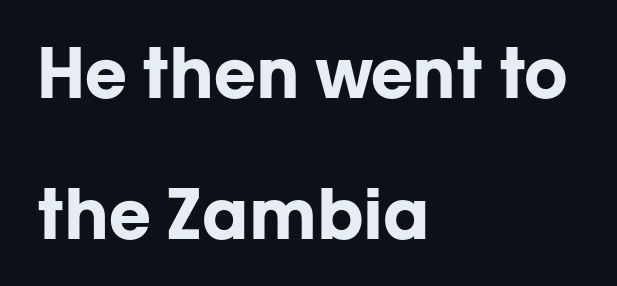
The face used here has the dense, thick strokes of a bold. Beneath every word, the page is bare. Here the designer chose a conventional face with non-uniform glyph widths. The lines are spread far apart with generous leading. Nothing sits at the stroke ends, so this counts as sans-serif.
